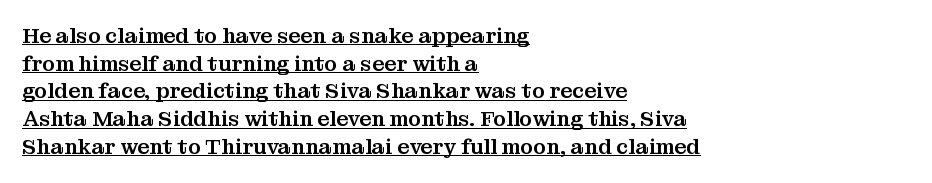
{"italic": "no", "underline": "yes", "align": "left", "line_spacing": "normal", "line_spacing_ratio": 1.32, "letter_spacing": "normal", "letter_spacing_em": 0.0, "glyph_px": 21}
